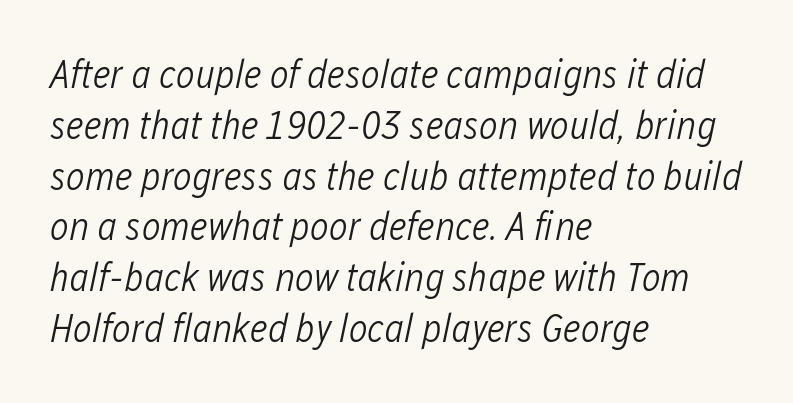
Summary of vertical rhythm: regular, with standard interline spacing. These lines are rendered in a variable-pitch font. Observe the lean: these are italic letterforms. The typesetter chose a ragged-right arrangement here.
